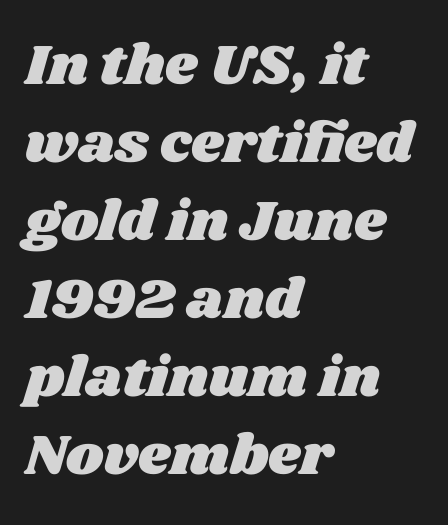
The image shows 57 px wide type; set left-aligned, normal line spacing (1.37x), normal letter spacing, not underlined; medium stroke contrast and a large x-height.
